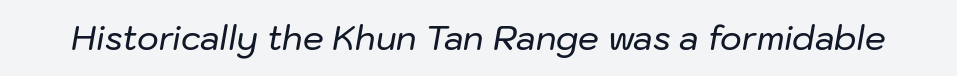
The zone under the glyphs is completely vacant. Words appear dense and cohesive because spacing is normal. Italic: yes, the glyphs are oblique. These lines are rendered in a variable-pitch font.
